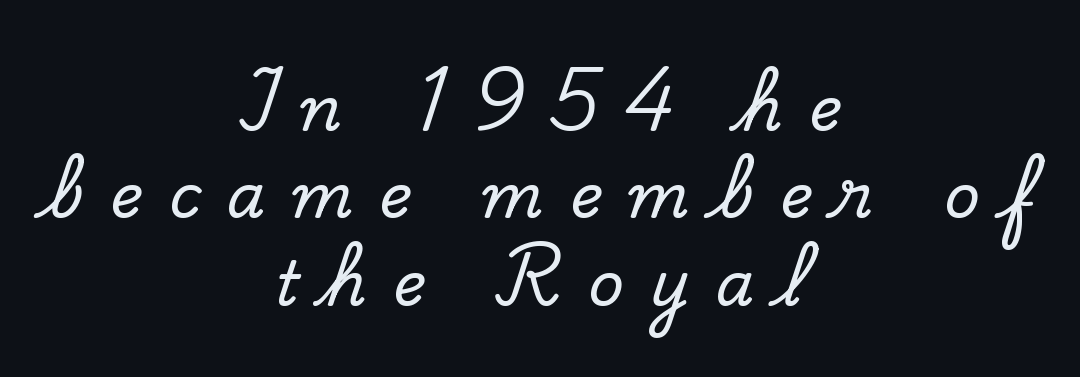
{"serif": "yes", "width": "normal", "stroke_contrast": "low", "x_height": "small", "monospaced": "no", "underline": "no", "align": "center", "line_spacing": "normal", "line_spacing_ratio": 1.41, "letter_spacing": "wide", "letter_spacing_em": 0.42, "glyph_px": 62}
